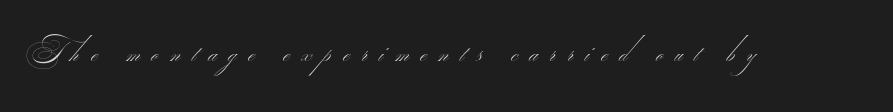
Q: Is the text bold? A: No.
Q: Is the typeface a serif or a sans-serif typeface? A: Sans-serif.
Q: Is the text underlined? A: No.
Q: Is the spacing between letters normal or unusually wide? A: Unusually wide.
Q: Width (condensed, normal, or wide)? A: Wide.
Q: Stroke contrast? A: Medium.
Q: Monospaced? A: No.
